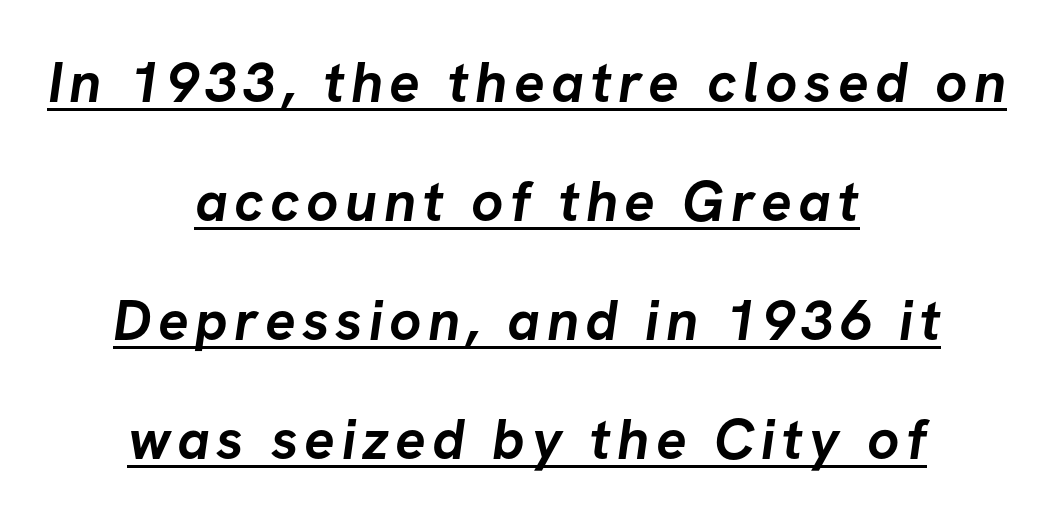
Is the block centered? Yes — each line is placed symmetrically about the middle. One glance says open: line gaps are wider than usual. Descenders here cross a horizontal rule under the line. How heavy is the stroke? Heavy — this is a bold. Note: no serifs on the glyphs.
